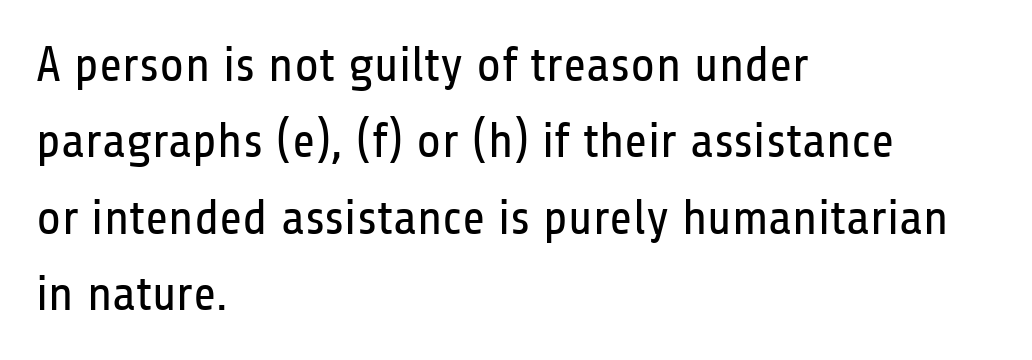
{"serif": "no", "italic": "no", "bold": "no", "weight": "regular", "width": "condensed", "stroke_contrast": "low", "x_height": "medium", "monospaced": "no", "underline": "no", "align": "left", "line_spacing": "normal", "line_spacing_ratio": 1.53, "letter_spacing": "normal", "letter_spacing_em": 0.0, "glyph_px": 50}
